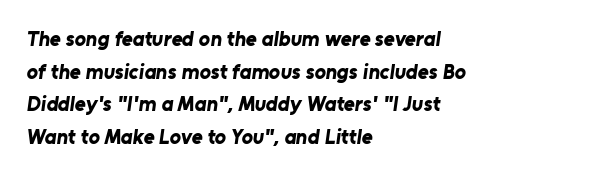
Q: Is the text bold? A: Yes.
Q: Is the text underlined? A: No.
Q: How is the paragraph aligned? A: Left-aligned.
Q: Is the spacing between letters normal or unusually wide? A: Normal.
Q: Is the spacing between lines tight, normal or loose? A: Normal.
